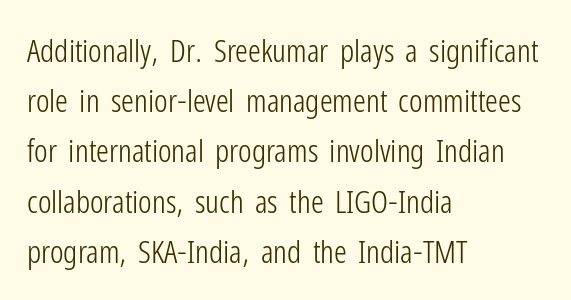
The image shows 32 px light, condensed sans-serif type, upright; set left-aligned, normal line spacing (1.57x), normal letter spacing, not underlined; low stroke contrast and a medium x-height.
